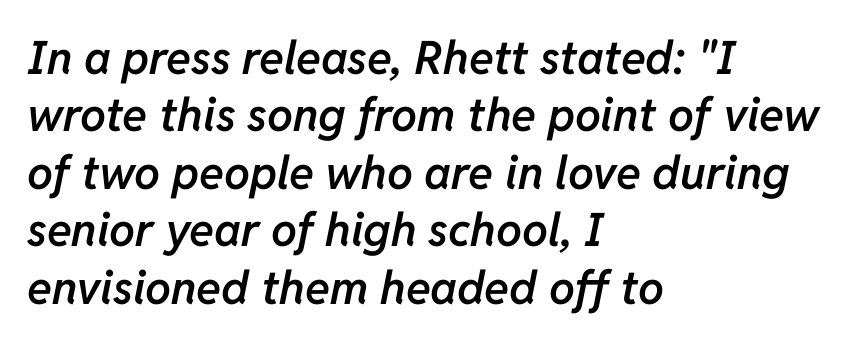
{"italic": "yes", "lean": "right", "slant_degrees": 11, "bold": "semi", "weight": "semibold", "width": "normal", "stroke_contrast": "low", "x_height": "medium", "monospaced": "no", "underline": "no", "align": "left", "line_spacing": "normal", "line_spacing_ratio": 1.25, "letter_spacing": "normal", "letter_spacing_em": 0.0, "glyph_px": 46}
